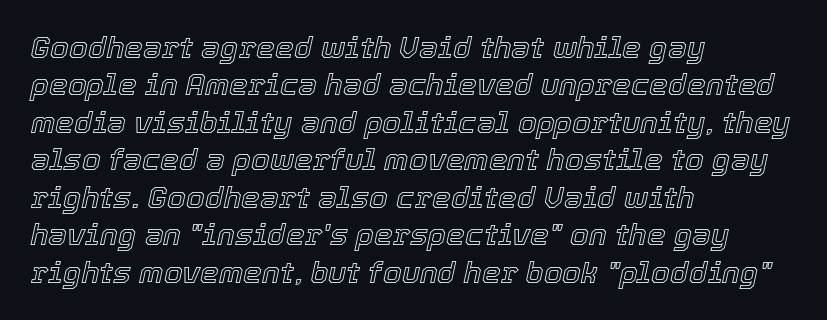
{"italic": "yes", "lean": "right", "slant_degrees": 12, "width": "normal", "x_height": "medium", "monospaced": "no", "underline": "no", "align": "left", "line_spacing": "normal", "line_spacing_ratio": 1.25, "letter_spacing": "normal", "letter_spacing_em": 0.0, "glyph_px": 30}
